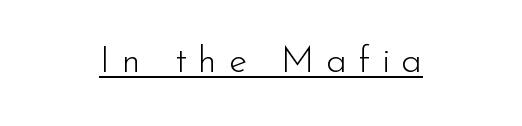
{"serif": "no", "italic": "no", "bold": "no", "weight": "light", "width": "normal", "stroke_contrast": "low", "x_height": "small", "monospaced": "no", "underline": "yes", "align": "center", "letter_spacing": "wide", "letter_spacing_em": 0.31, "glyph_px": 37}
